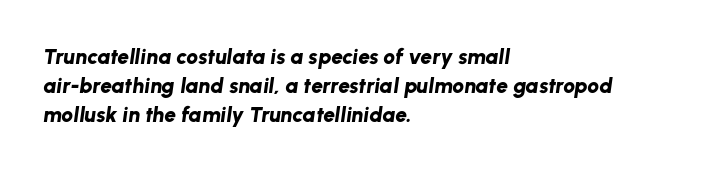
Q: Is the text bold? A: Yes.
Q: Is the text italic (slanted)? A: Yes, it leans right by about 8 degrees.
Q: Is the text underlined? A: No.
Q: How is the paragraph aligned? A: Left-aligned.
Q: Is the spacing between letters normal or unusually wide? A: Normal.
Q: Is the spacing between lines tight, normal or loose? A: Normal.
